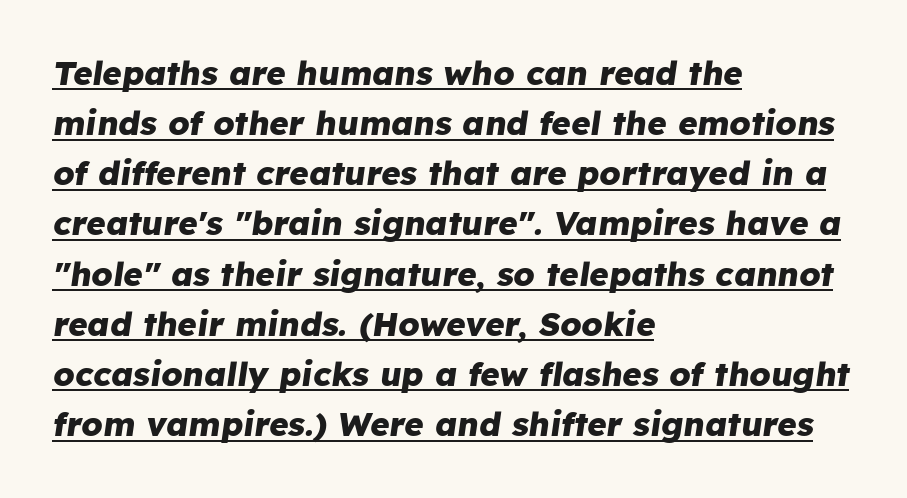
The image shows 33 px heavy type, italic (leaning right); set left-aligned, normal line spacing (1.52x), normal letter spacing, underlined; low stroke contrast and a medium x-height.
